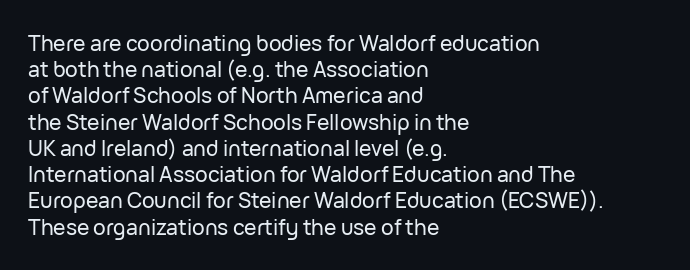
{"italic": "no", "underline": "no", "align": "left", "line_spacing": "normal", "line_spacing_ratio": 1.25, "letter_spacing": "normal", "letter_spacing_em": 0.0, "glyph_px": 21}
